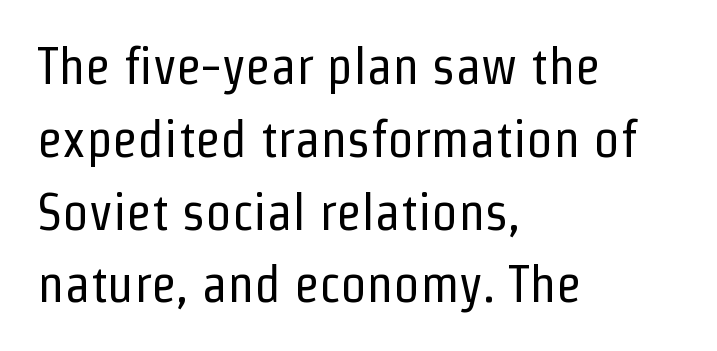
The image shows 52 px regular-weight, condensed sans-serif type, upright; set left-aligned, normal line spacing (1.4x), normal letter spacing, not underlined; low stroke contrast and a medium x-height.
